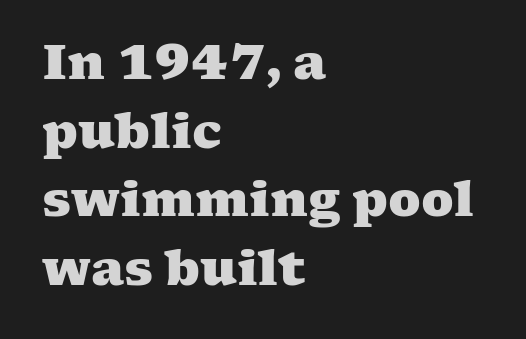
{"serif": "yes", "bold": "yes", "weight": "heavy", "width": "wide", "stroke_contrast": "medium", "x_height": "medium", "monospaced": "no", "underline": "no", "align": "left", "line_spacing": "normal", "line_spacing_ratio": 1.43, "letter_spacing": "normal", "letter_spacing_em": 0.0, "glyph_px": 48}
